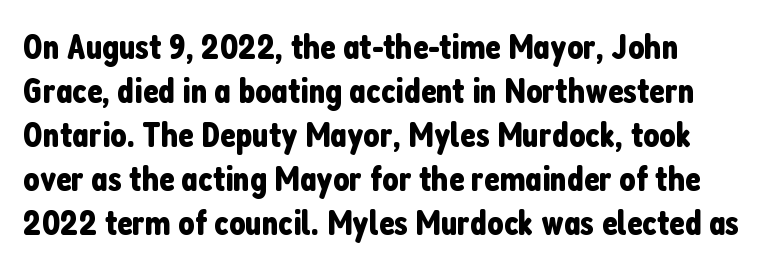
{"serif": "no", "italic": "no", "width": "condensed", "stroke_contrast": "low", "x_height": "medium", "monospaced": "no", "underline": "no", "line_spacing_ratio": 1.22, "letter_spacing": "normal", "letter_spacing_em": 0.0, "glyph_px": 36}
